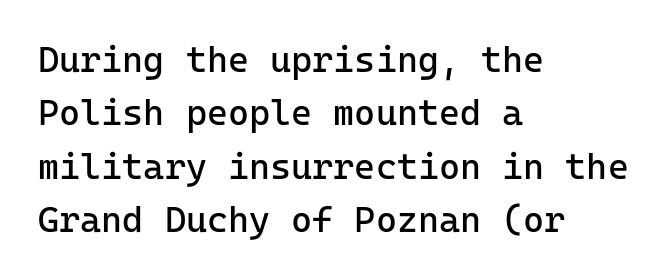
The image shows 36 px regular-weight sans-serif type, upright, monospaced; set left-aligned, normal line spacing (1.48x), normal letter spacing, not underlined; low stroke contrast and a medium x-height.
